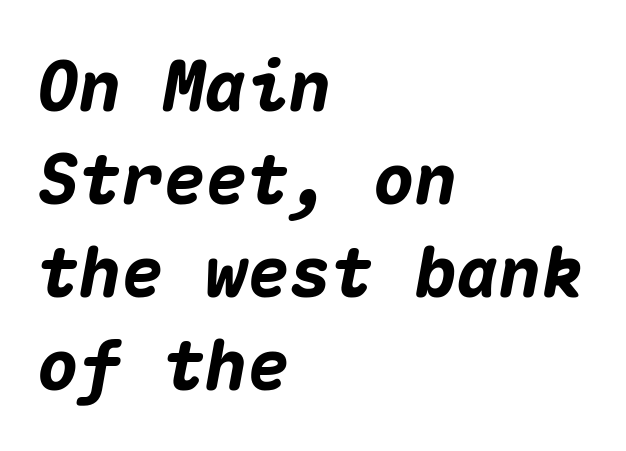
Just letters on the line, the space beneath them empty. Casual observation: everything's shoved over to the left. Typesetter's note: full bold, strokes at maximum text heaviness. Characters are canted at an angle relative to the baseline's perpendicular. Leading: standard. Is this a fixed-width face? Yes — each glyph sits in an identical cell.
